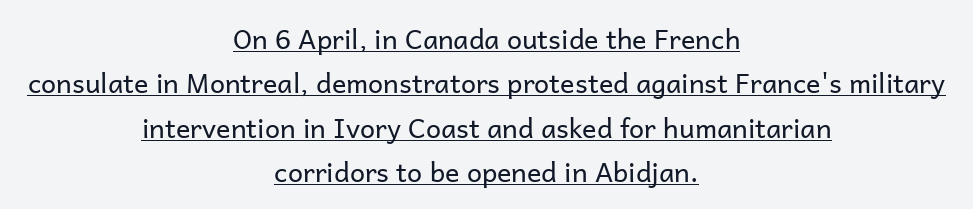
{"italic": "no", "bold": "no", "underline": "yes", "align": "center", "line_spacing": "normal", "line_spacing_ratio": 1.64, "letter_spacing": "normal", "letter_spacing_em": 0.0, "glyph_px": 27}
